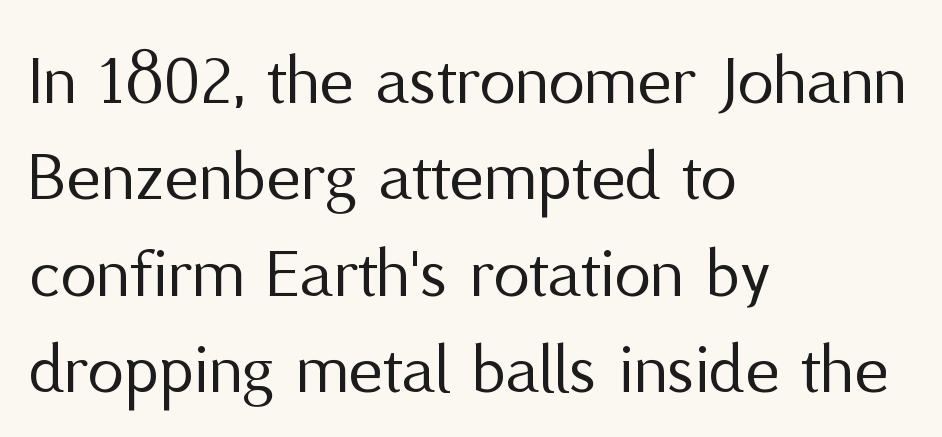
The lettering stays uniformly vertical, giving the passage a roman look. Whoever set this chose a conventional vertical rhythm. Character widths vary here, with narrow letters taking less room than wide ones. This reads as an unemphasized weight, regular at the heaviest. Honestly, the letter spacing is just normal — you wouldn't notice it.
